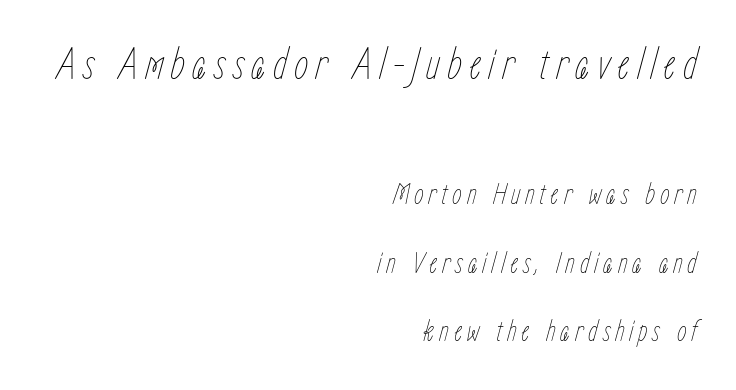
{"italic": "yes", "lean": "right", "slant_degrees": 15, "bold": "no", "weight": "thin", "width": "condensed", "stroke_contrast": "low", "x_height": "medium", "monospaced": "no", "underline": "no", "align": "right", "line_spacing": "loose", "line_spacing_ratio": 2.21, "larger_block": "first", "size_ratio": 1.48, "glyph_px": 46}
